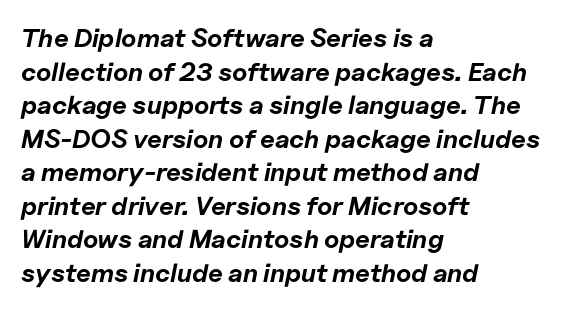
{"italic": "yes", "lean": "right", "slant_degrees": 11, "bold": "yes", "underline": "no", "align": "left", "line_spacing": "normal", "line_spacing_ratio": 1.29, "letter_spacing": "normal", "letter_spacing_em": 0.0, "glyph_px": 26}
